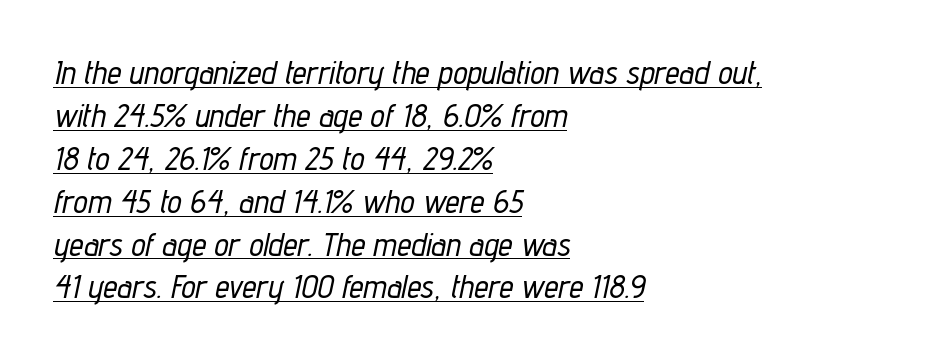
The image shows 32 px condensed type, italic (leaning right); set left-aligned, normal line spacing (1.34x), normal letter spacing, underlined; low stroke contrast and a medium x-height.
